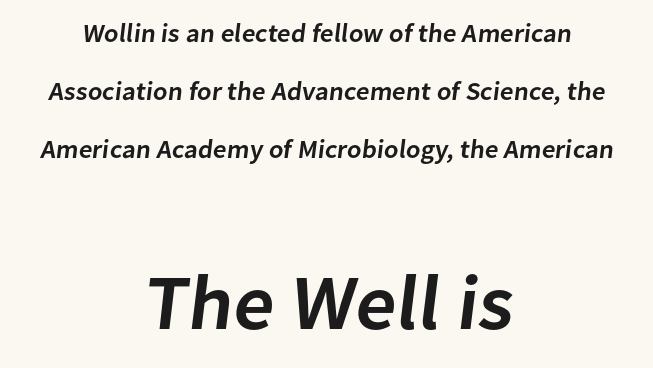
{"serif": "no", "bold": "semi", "weight": "semibold", "width": "normal", "stroke_contrast": "low", "x_height": "medium", "monospaced": "no", "underline": "no", "align": "center", "line_spacing": "loose", "line_spacing_ratio": 2.23, "letter_spacing": "normal", "letter_spacing_em": 0.0, "larger_block": "second", "size_ratio": 3.0, "glyph_px": 78}
